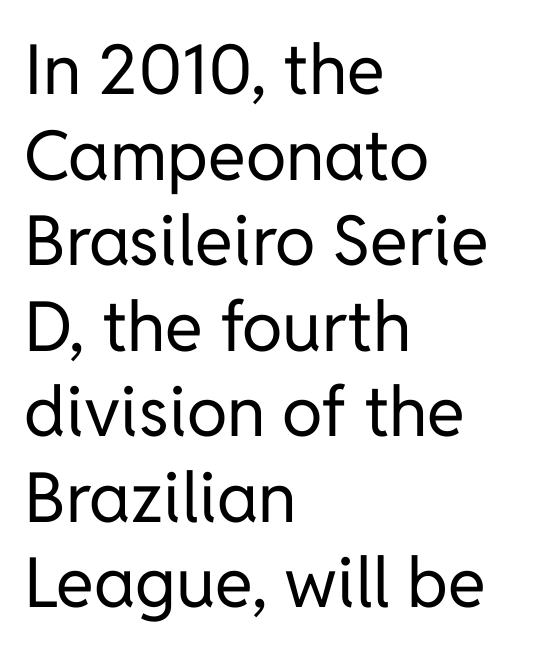
Note: no serifs on the glyphs. The space beneath each line is pristine and unruled. This rendering leaves character spacing at its baseline value. Proportional: the letters do not fall into vertical columns. A student would call this left alignment; a typographer would say flush left, rag right.
